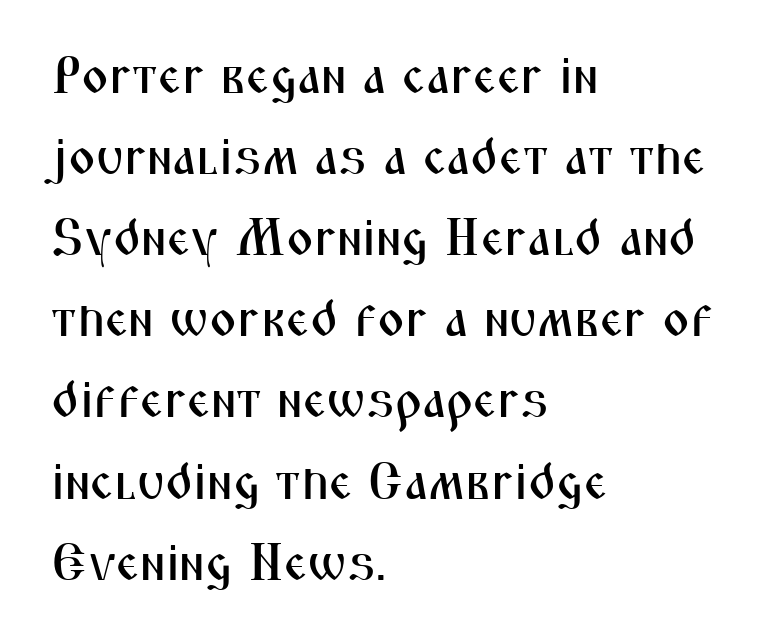
{"serif": "no", "italic": "no", "width": "condensed", "stroke_contrast": "medium", "x_height": "medium", "monospaced": "no", "underline": "no", "align": "left", "line_spacing": "normal", "line_spacing_ratio": 1.56, "letter_spacing": "normal", "letter_spacing_em": 0.0, "glyph_px": 52}
